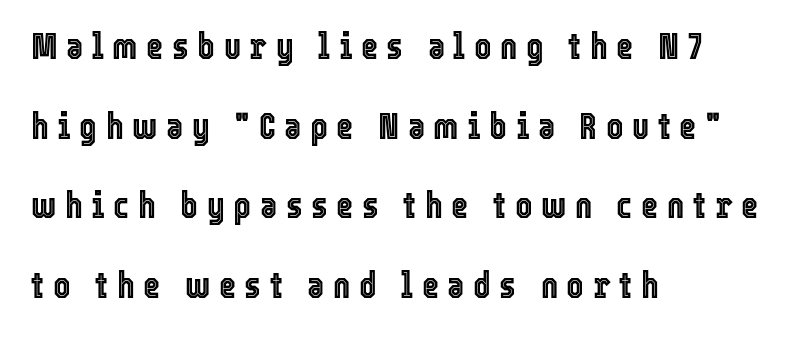
{"italic": "no", "width": "condensed", "x_height": "medium", "monospaced": "no", "underline": "no", "align": "left", "line_spacing": "loose", "line_spacing_ratio": 2.15, "letter_spacing": "wide", "letter_spacing_em": 0.23, "glyph_px": 37}
